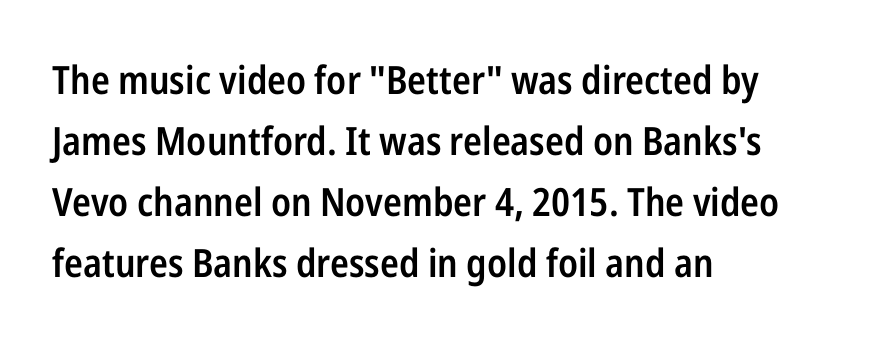
Q: Is the text bold? A: Semi-bold.
Q: Is the text italic (slanted)? A: No, it is upright.
Q: Is the typeface a serif or a sans-serif typeface? A: Sans-serif.
Q: Is the text underlined? A: No.
Q: How is the paragraph aligned? A: Left-aligned.
Q: Is the spacing between letters normal or unusually wide? A: Normal.
Q: Is the spacing between lines tight, normal or loose? A: Normal.
Q: Width (condensed, normal, or wide)? A: Condensed.
Q: Stroke contrast? A: Low.
Q: x-height? A: Medium.
Q: Monospaced? A: No.
